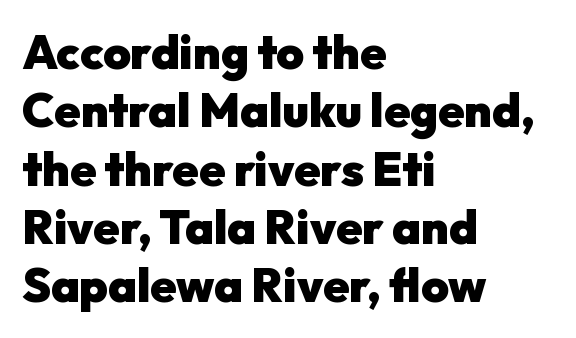
Q: Is the text bold? A: Yes.
Q: Is the text italic (slanted)? A: No, it is upright.
Q: Is the typeface a serif or a sans-serif typeface? A: Sans-serif.
Q: Is the text underlined? A: No.
Q: How is the paragraph aligned? A: Left-aligned.
Q: Is the spacing between letters normal or unusually wide? A: Normal.
Q: Width (condensed, normal, or wide)? A: Normal.
Q: Stroke contrast? A: Low.
Q: x-height? A: Medium.
Q: Monospaced? A: No.
